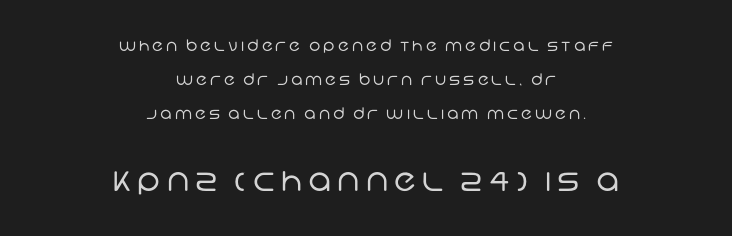
The image shows 32 px regular-weight sans-serif type; set centered, loose line spacing (2.11x), not underlined; the second (bottom) block is 2.0x larger; low stroke contrast and a large x-height.
